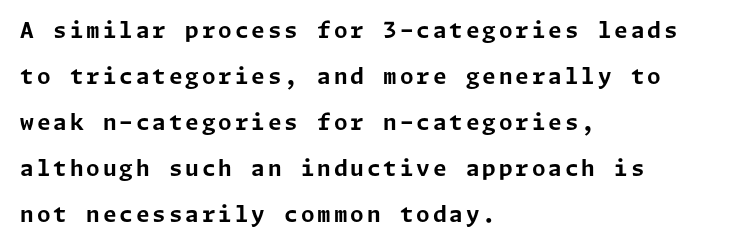
Q: Is the text bold? A: Yes.
Q: Is the text italic (slanted)? A: No, it is upright.
Q: Is the text underlined? A: No.
Q: How is the paragraph aligned? A: Left-aligned.
Q: Is the spacing between lines tight, normal or loose? A: Loose.
